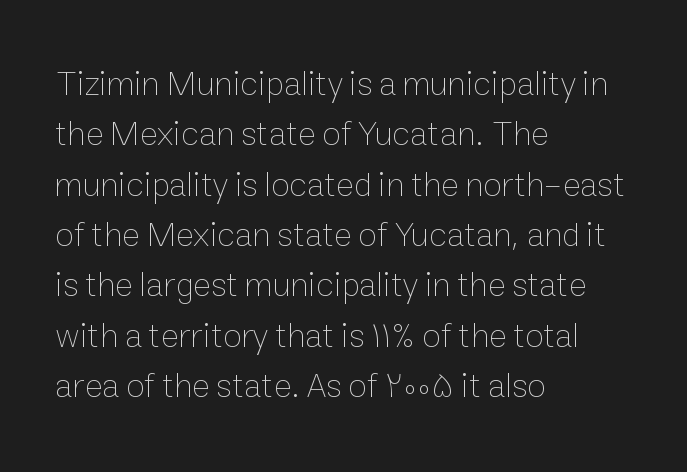
The image shows 34 px thin type, upright; set left-aligned, normal line spacing (1.48x), normal letter spacing, not underlined; low stroke contrast and a medium x-height.
